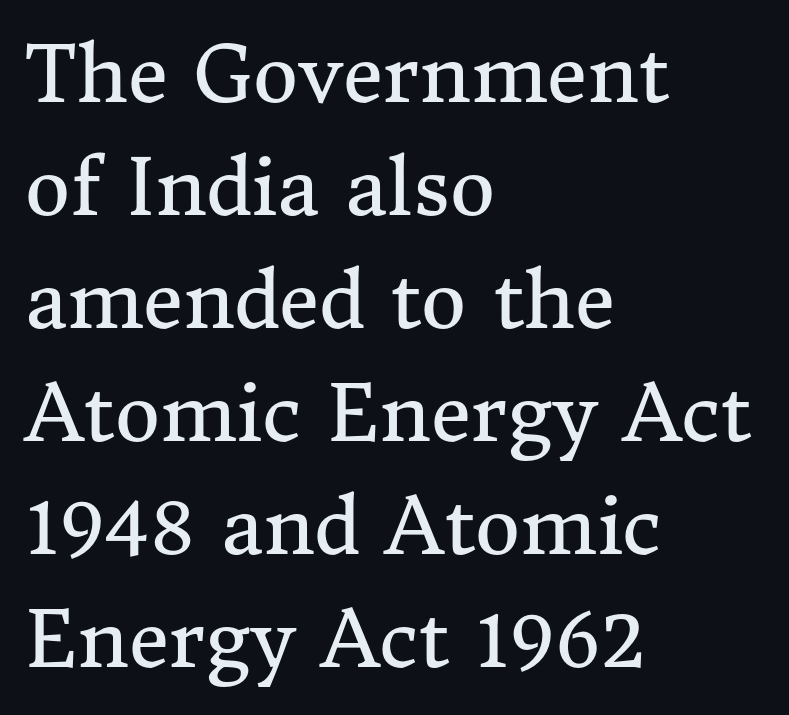
Compared with typical paragraphs, the rows here are spaced about the same. Short note: letters normally spaced. The letters carry serifs — small finishing strokes at the ends of their stems. Looks like regular typesetting: each glyph gets only the width it needs.
